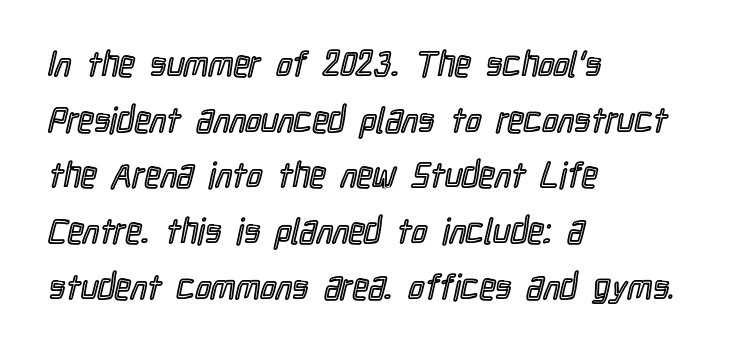
Q: Is the text italic (slanted)? A: Yes.
Q: Is the text underlined? A: No.
Q: How is the paragraph aligned? A: Left-aligned.
Q: Is the spacing between letters normal or unusually wide? A: Normal.
Q: Is the spacing between lines tight, normal or loose? A: Normal.
Q: Width (condensed, normal, or wide)? A: Condensed.
Q: x-height? A: Medium.
Q: Monospaced? A: No.
